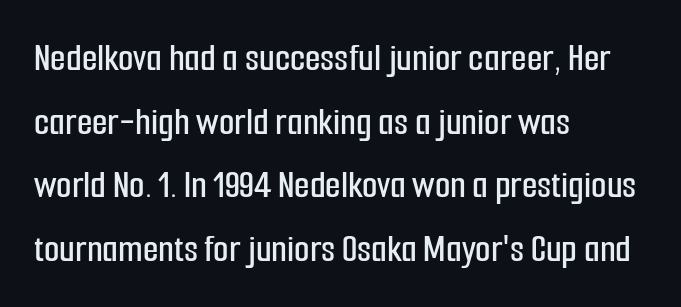
The image shows 40 px condensed sans-serif type, upright; set left-aligned, normal line spacing (1.59x), normal letter spacing, not underlined; low stroke contrast and a medium x-height.
